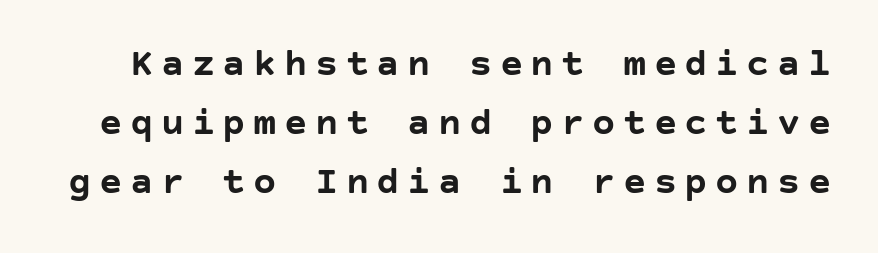
Q: Is the text bold? A: Yes.
Q: Is the text italic (slanted)? A: No, it is upright.
Q: Is the typeface a serif or a sans-serif typeface? A: Sans-serif.
Q: Is the text underlined? A: No.
Q: Is the spacing between lines tight, normal or loose? A: Normal.
Q: Width (condensed, normal, or wide)? A: Normal.
Q: Stroke contrast? A: Low.
Q: x-height? A: Large.
